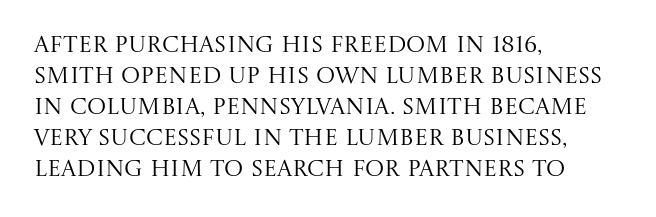
{"italic": "no", "bold": "no", "underline": "no", "align": "left", "line_spacing": "normal", "line_spacing_ratio": 1.35, "letter_spacing": "normal", "letter_spacing_em": 0.0, "glyph_px": 23}
